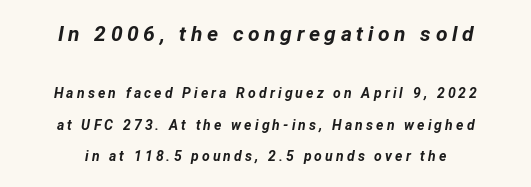
{"italic": "yes", "lean": "right", "slant_degrees": 12, "bold": "yes", "underline": "no", "line_spacing": "loose", "line_spacing_ratio": 2.25, "letter_spacing": "wide", "letter_spacing_em": 0.22, "larger_block": "first", "size_ratio": 1.5, "glyph_px": 21}
